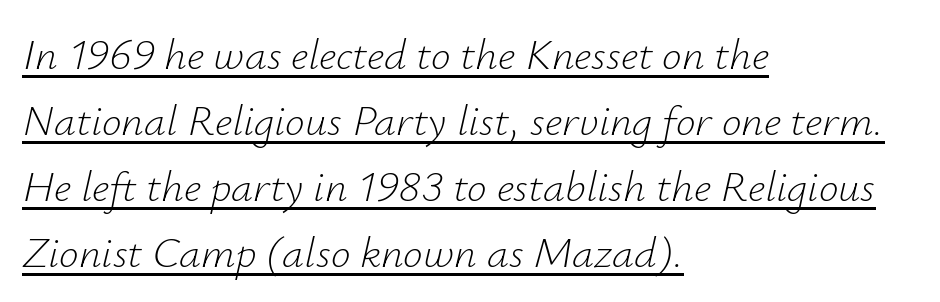
{"italic": "yes", "lean": "right", "slant_degrees": 12, "bold": "no", "weight": "light", "width": "normal", "stroke_contrast": "low", "x_height": "small", "monospaced": "no", "underline": "yes", "align": "left", "line_spacing": "normal", "line_spacing_ratio": 1.5, "letter_spacing": "normal", "letter_spacing_em": 0.0, "glyph_px": 44}
